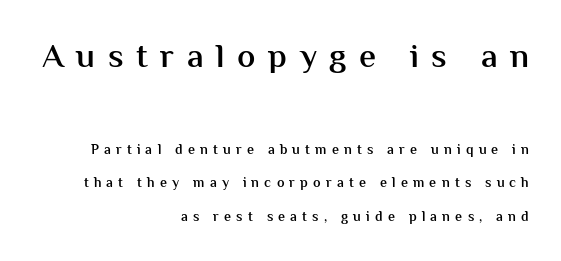
The passage is arranged like a letterhead date or caption credit — flush right. Character widths vary here, with narrow letters taking less room than wide ones. How heavy is the stroke? Medium-heavy — a semibold, shy of bold. Underline: absent.
